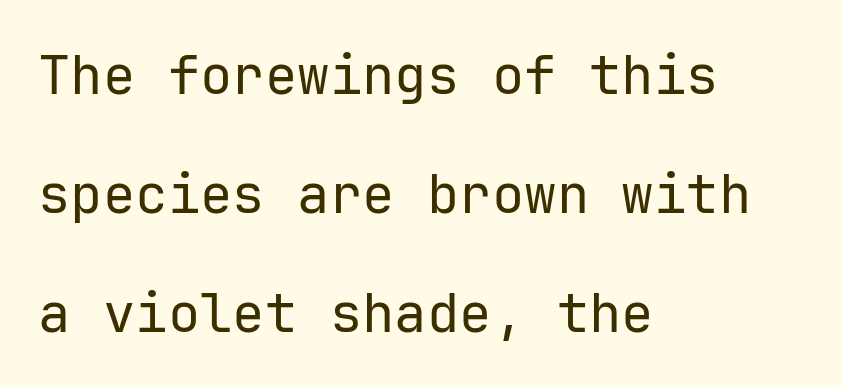
{"serif": "no", "italic": "no", "bold": "no", "weight": "regular", "width": "normal", "stroke_contrast": "low", "x_height": "medium", "monospaced": "yes", "underline": "no", "align": "left", "line_spacing": "loose", "line_spacing_ratio": 2.2, "letter_spacing": "normal", "letter_spacing_em": 0.0, "glyph_px": 54}
